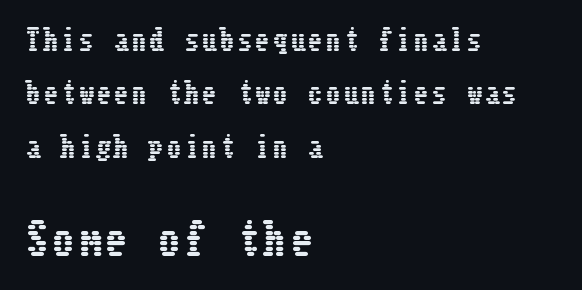
The rendering enlarges the type as you move from the upper chunk to the lower. Ascenders rise straight up at ninety degrees. These lines stack with their left ends in a neat column. Does the leading feel generous? Absolutely, it's lavish. The glyphs are unaccompanied by any horizontal stroke below them.
